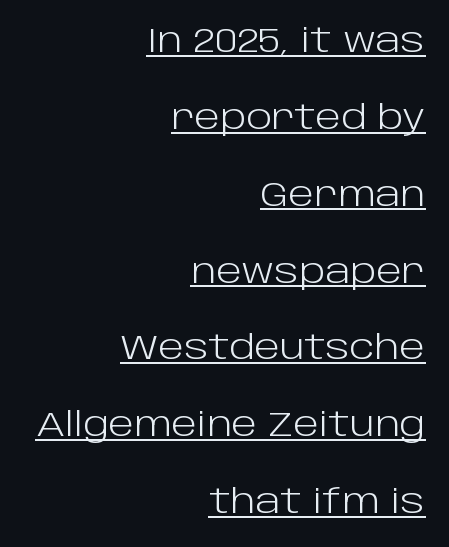
The image shows 34 px light sans-serif type, upright; set right-aligned, loose line spacing (2.26x), normal letter spacing, underlined; low stroke contrast and a large x-height.
